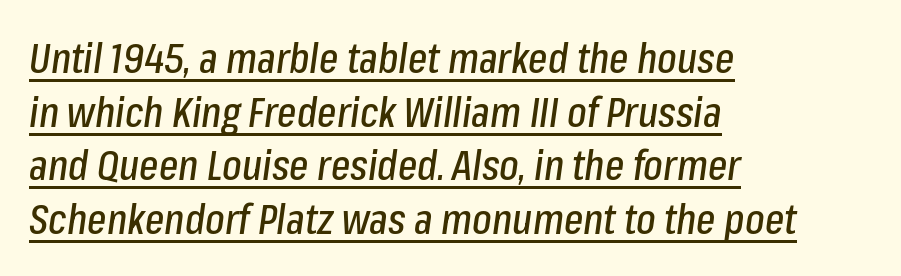
{"italic": "yes", "lean": "right", "slant_degrees": 8, "width": "condensed", "stroke_contrast": "low", "x_height": "medium", "monospaced": "no", "underline": "yes", "align": "left", "line_spacing": "normal", "line_spacing_ratio": 1.31, "letter_spacing": "normal", "letter_spacing_em": 0.0, "glyph_px": 41}
